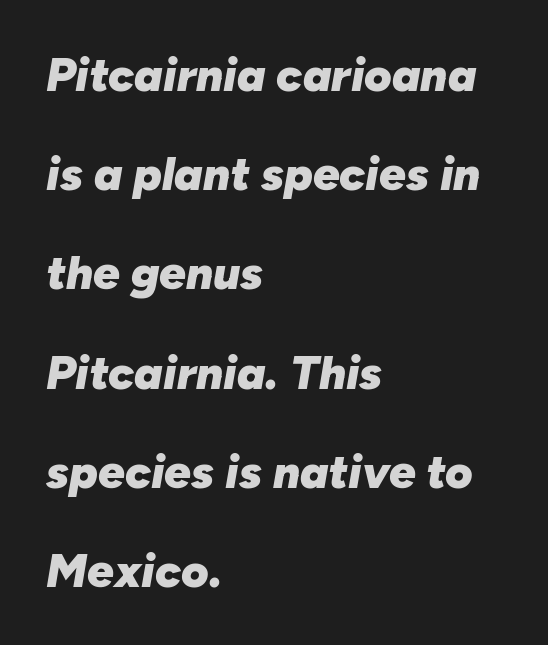
The image shows 47 px heavy type, italic (leaning right); set left-aligned, loose line spacing (2.11x), normal letter spacing, not underlined; low stroke contrast and a medium x-height.
